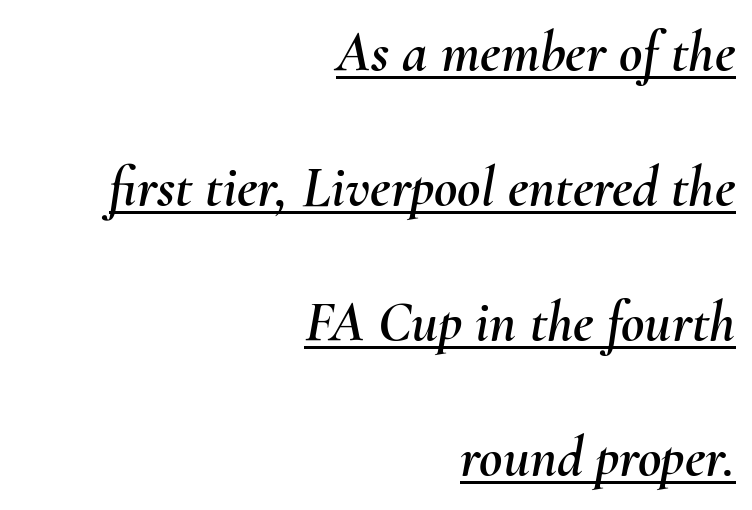
The image shows 57 px text type, italic (leaning right); set right-aligned, loose line spacing (2.37x), normal letter spacing, underlined; medium stroke contrast and a small x-height.
